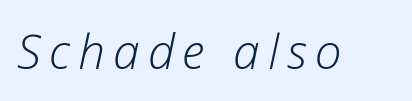
The image shows 48 px light type, italic (leaning right); set not underlined; low stroke contrast and a medium x-height.
